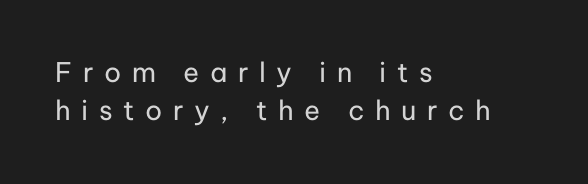
Horizontal alignment here is leftward, the default for most running prose. Does the leading feel generous? No, just average. Underline: absent. Students, note that the glyphs here are deliberately spaced far apart. Italic? Not at all — the glyphs are vertical.
